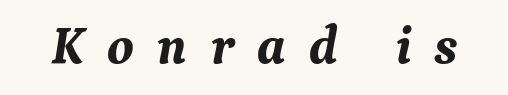
{"serif": "yes", "italic": "yes", "lean": "right", "slant_degrees": 9, "bold": "yes", "weight": "bold", "width": "normal", "stroke_contrast": "medium", "x_height": "medium", "monospaced": "no", "underline": "no", "letter_spacing": "wide", "letter_spacing_em": 0.43, "glyph_px": 53}
